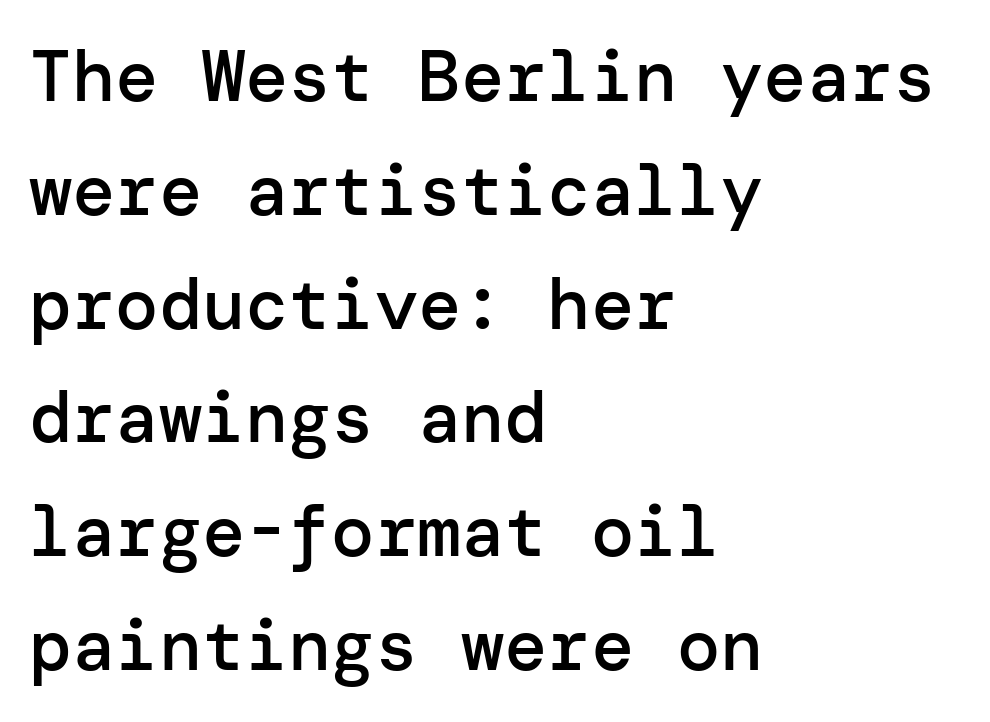
Is the block centered? No — it sits flush against the left margin. Typesetter's note: demi weight, one step under bold. This sample uses plain, unmodified letter spacing. Unmarked baselines from the first word to the last. Is this a sans? Yes — the strokes have no serifs.
